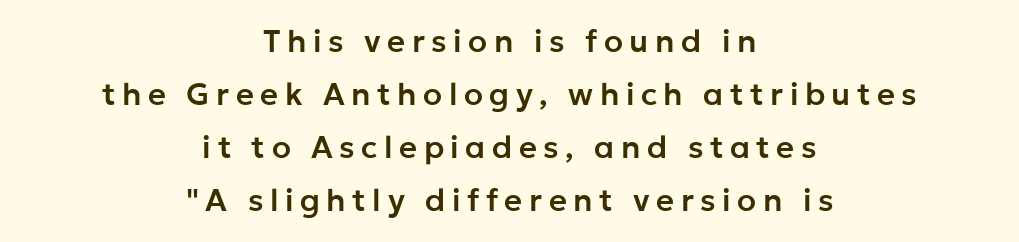
Q: Is the text italic (slanted)? A: No, it is upright.
Q: Is the typeface a serif or a sans-serif typeface? A: Sans-serif.
Q: Is the text underlined? A: No.
Q: How is the paragraph aligned? A: Centered.
Q: Is the spacing between letters normal or unusually wide? A: Unusually wide.
Q: Width (condensed, normal, or wide)? A: Normal.
Q: Stroke contrast? A: Low.
Q: x-height? A: Medium.
Q: Monospaced? A: No.
